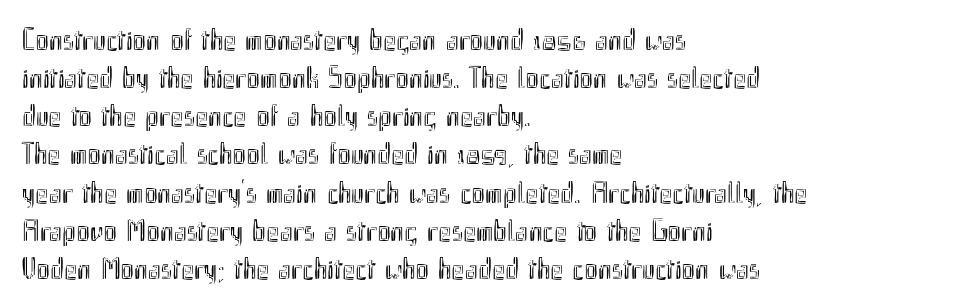
The image shows 31 px condensed type, upright; set left-aligned, line spacing 1.23x, normal letter spacing, not underlined; a small x-height.
